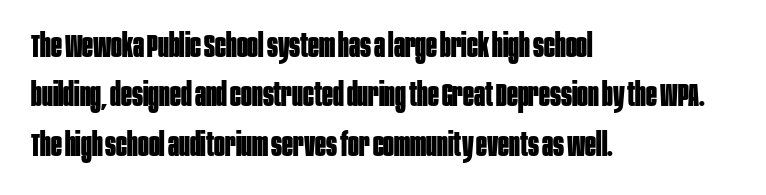
The image shows 32 px bold, condensed sans-serif type, upright; set left-aligned, normal line spacing (1.54x), normal letter spacing, not underlined; low stroke contrast and a large x-height.
